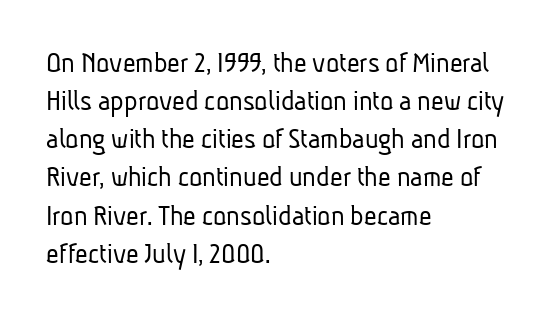
{"serif": "no", "bold": "no", "weight": "light", "width": "condensed", "stroke_contrast": "low", "x_height": "medium", "monospaced": "no", "underline": "no", "align": "left", "line_spacing_ratio": 1.23, "letter_spacing": "normal", "letter_spacing_em": 0.0, "glyph_px": 31}
